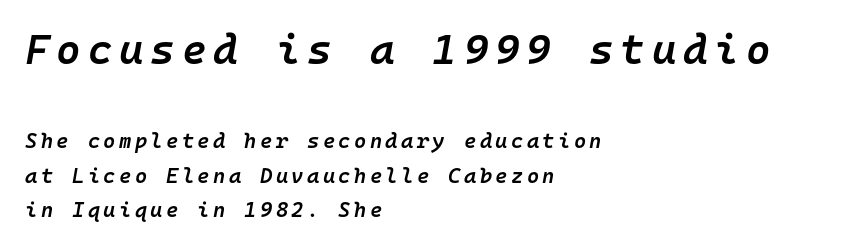
{"italic": "yes", "lean": "right", "slant_degrees": 10, "bold": "semi", "weight": "semibold", "width": "normal", "stroke_contrast": "low", "x_height": "medium", "monospaced": "yes", "underline": "no", "align": "left", "line_spacing": "normal", "line_spacing_ratio": 1.65, "larger_block": "first", "size_ratio": 2.0, "glyph_px": 42}
